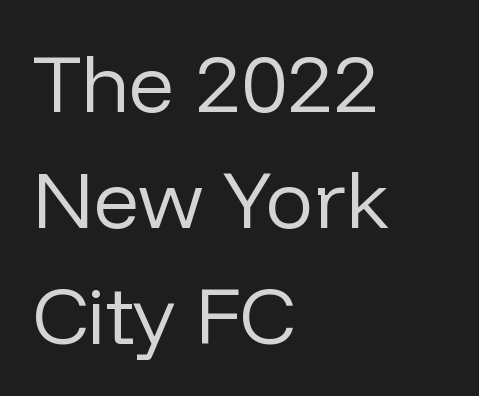
Q: Is the text bold? A: No.
Q: Is the text italic (slanted)? A: No, it is upright.
Q: Is the typeface a serif or a sans-serif typeface? A: Sans-serif.
Q: Is the text underlined? A: No.
Q: How is the paragraph aligned? A: Left-aligned.
Q: Is the spacing between letters normal or unusually wide? A: Normal.
Q: Is the spacing between lines tight, normal or loose? A: Normal.
Q: Width (condensed, normal, or wide)? A: Normal.
Q: Stroke contrast? A: Low.
Q: x-height? A: Medium.
Q: Monospaced? A: No.
